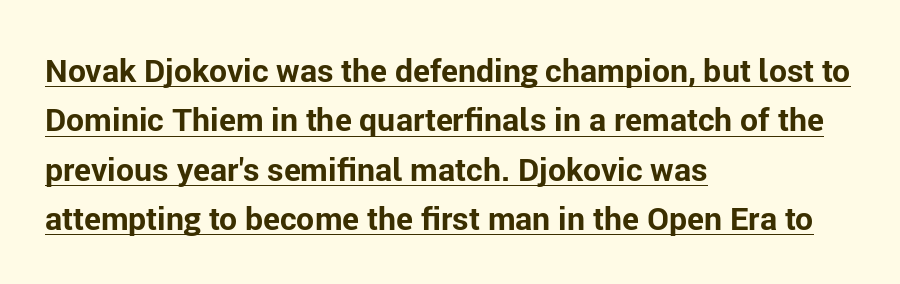
Q: Is the text bold? A: Yes.
Q: Is the text italic (slanted)? A: No, it is upright.
Q: Is the typeface a serif or a sans-serif typeface? A: Sans-serif.
Q: Is the text underlined? A: Yes.
Q: How is the paragraph aligned? A: Left-aligned.
Q: Is the spacing between letters normal or unusually wide? A: Normal.
Q: Is the spacing between lines tight, normal or loose? A: Normal.
Q: Width (condensed, normal, or wide)? A: Normal.
Q: Stroke contrast? A: Low.
Q: x-height? A: Medium.
Q: Monospaced? A: No.
